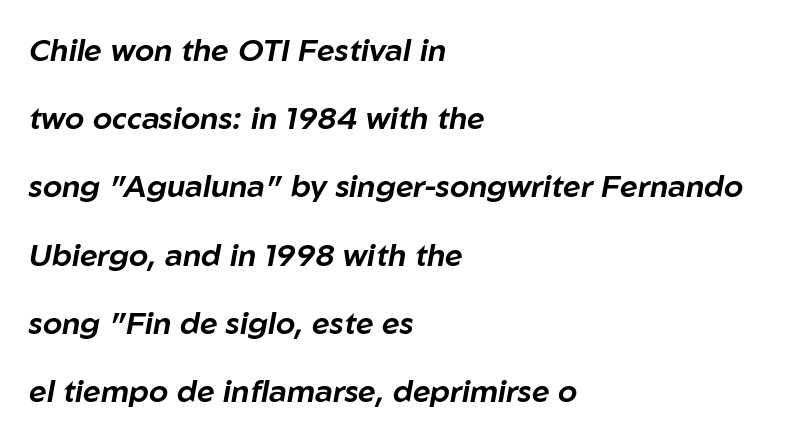
{"italic": "yes", "lean": "right", "slant_degrees": 10, "width": "normal", "stroke_contrast": "low", "x_height": "medium", "monospaced": "no", "underline": "no", "align": "left", "line_spacing": "loose", "line_spacing_ratio": 2.2, "letter_spacing": "normal", "letter_spacing_em": 0.0, "glyph_px": 31}
